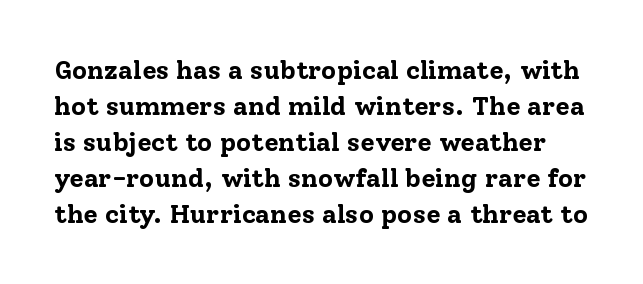
The image shows 26 px bold type, upright; set normal line spacing (1.38x), normal letter spacing, not underlined.
